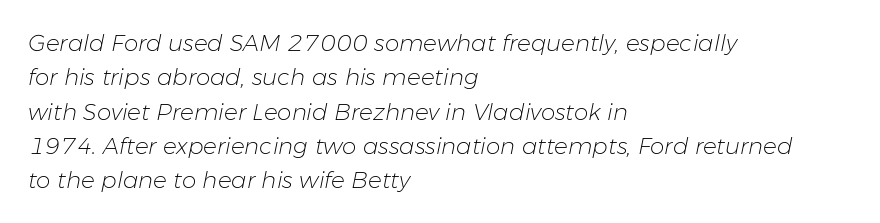
Italic? Definitely — the glyphs are oblique. The strokes carry an ordinary text weight at most. The area under the type is left untouched. Line beginnings align vertically; line endings do not.
